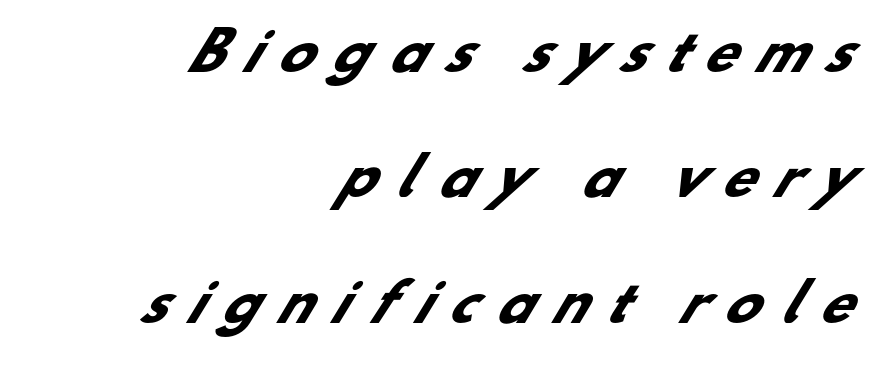
The image shows 52 px heavy sans-serif type; set right-aligned, loose line spacing (2.41x), unusually wide letter spacing (+0.37 em), not underlined; low stroke contrast and a small x-height.
